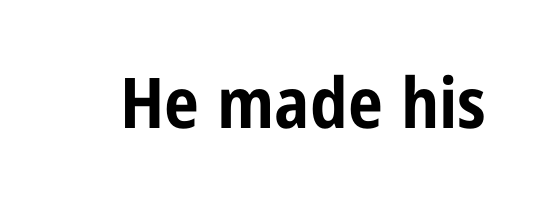
Note the varied advance widths — an 'i' is clearly narrower than an 'm'. Heavy-handed strokes throughout: this text is bold. You can tell from the bare stems that sans-serif type was used. There is no visible air inserted between adjacent glyphs. Every character sits straight up, as roman type does. Glance below the letters and you will spot only blank space.
